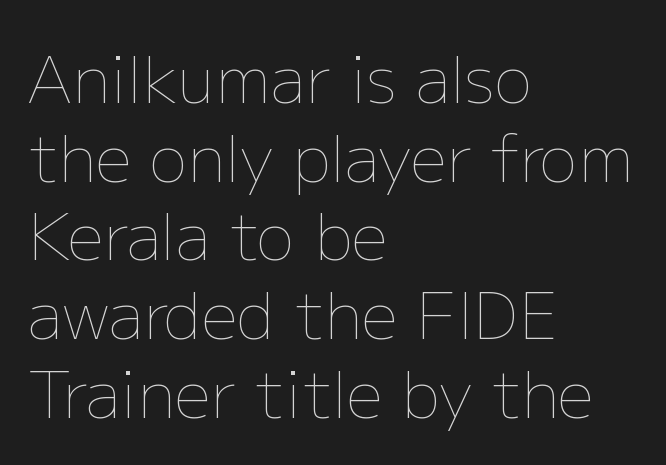
You can tell it's not italic because the verticals are truly vertical. Plain, unruled lines of type. Nothing unusual about the tracking: characters are spaced as the font intends. Looks like regular typesetting: each glyph gets only the width it needs.
